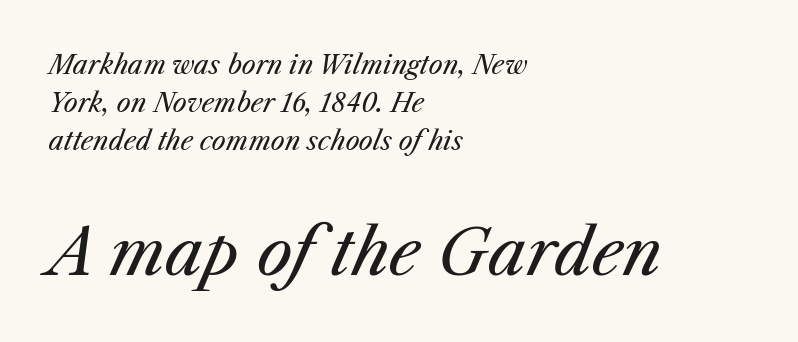
The image shows 63 px regular-weight type, italic (leaning right); set left-aligned, normal line spacing (1.52x), normal letter spacing, not underlined; the second (bottom) block is 2.52x larger; medium stroke contrast and a medium x-height.
